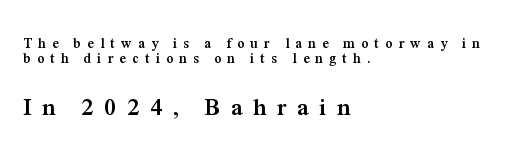
Q: Is the text bold? A: Yes.
Q: Is the text italic (slanted)? A: No, it is upright.
Q: Is the text underlined? A: No.
Q: How is the paragraph aligned? A: Left-aligned.
Q: Is the spacing between letters normal or unusually wide? A: Unusually wide.
Q: Is the spacing between lines tight, normal or loose? A: Tight.
Q: Which block of text is set in a larger size, the first (top) or the second (bottom)? A: The second (bottom) one.
